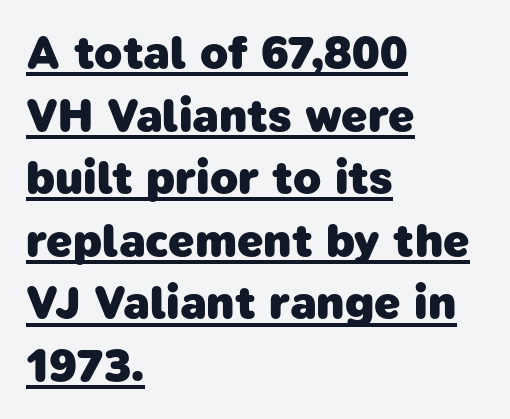
The image shows 46 px heavy sans-serif type; set left-aligned, normal line spacing (1.36x), normal letter spacing, underlined; low stroke contrast and a medium x-height.
